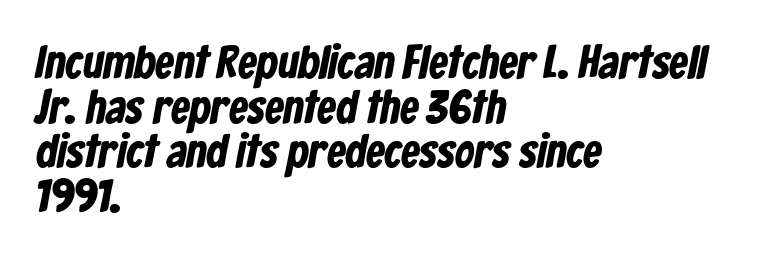
The image shows 47 px bold, condensed sans-serif type; set left-aligned, tight line spacing (0.95x), normal letter spacing, not underlined; low stroke contrast and a medium x-height.
